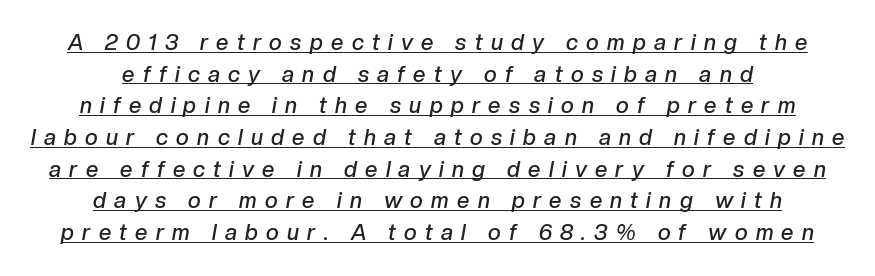
Q: Is the text bold? A: Semi-bold.
Q: Is the text italic (slanted)? A: Yes, it leans right by about 10 degrees.
Q: Is the text underlined? A: Yes.
Q: How is the paragraph aligned? A: Centered.
Q: Is the spacing between letters normal or unusually wide? A: Unusually wide.
Q: Is the spacing between lines tight, normal or loose? A: Normal.
